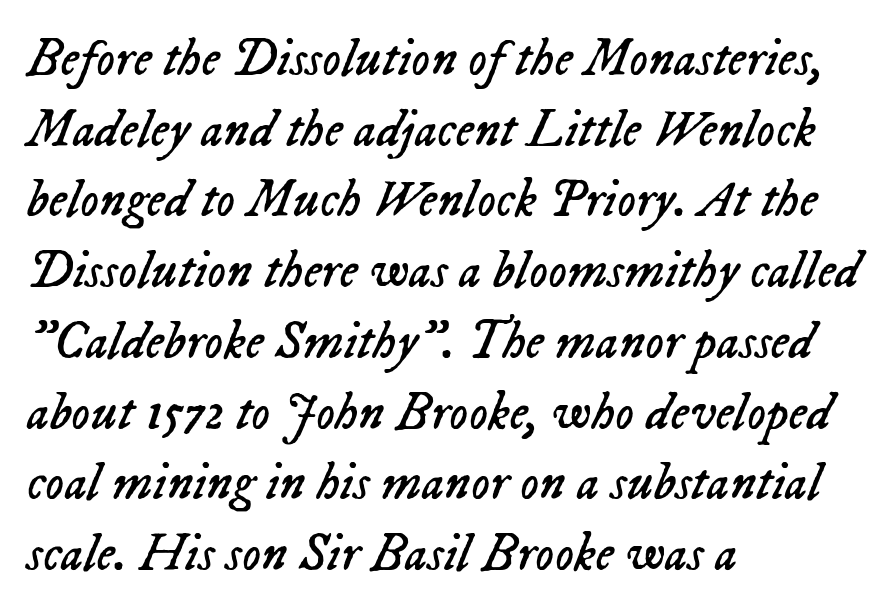
The image shows 52 px regular-weight type, italic (leaning right); set left-aligned, normal line spacing (1.36x), normal letter spacing, not underlined; low stroke contrast and a medium x-height.
